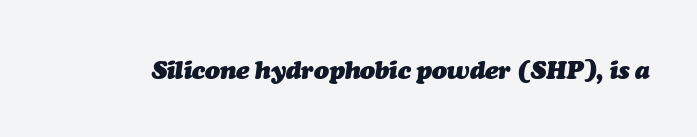
Q: Is the text bold? A: Yes.
Q: Is the text italic (slanted)? A: Yes, it leans right by about 7 degrees.
Q: Is the text underlined? A: No.
Q: Is the spacing between letters normal or unusually wide? A: Normal.
